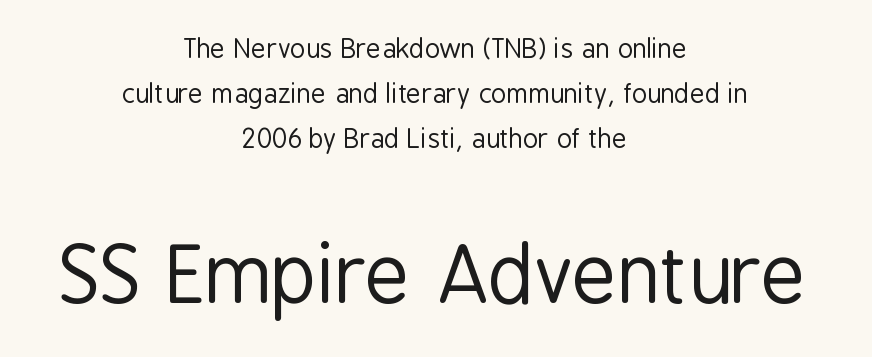
The image shows 79 px regular-weight, condensed sans-serif type, upright; set centered, line spacing 1.73x, normal letter spacing, not underlined; the second (bottom) block is 3.04x larger; low stroke contrast and a medium x-height.
